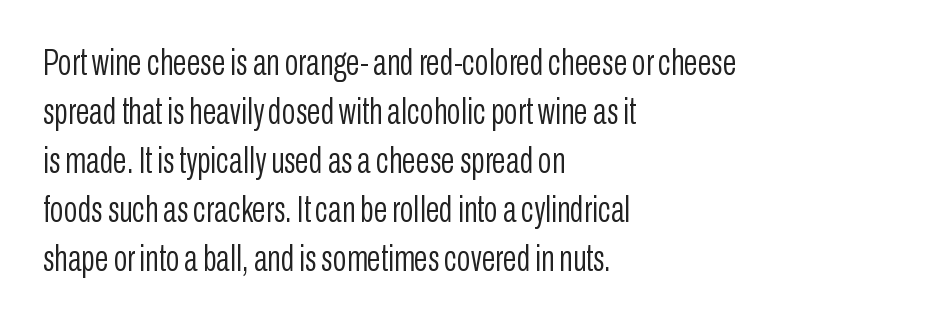
Underlining? Definitely not there. If you measured baseline to baseline, you'd find a middling distance. The typeface has the unassuming heft of standard copy or less. Characters follow at the spacing the type designer built in. Regarding serifs, this sample does without them.
